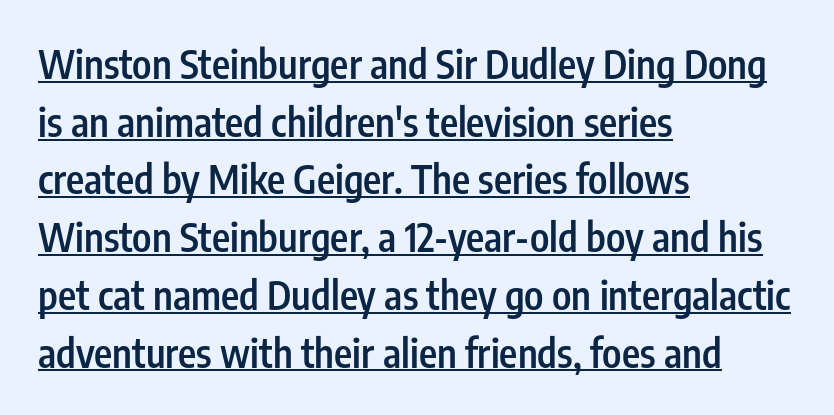
The type sits square on the baseline with zero lean. Nothing sits at the stroke ends, so this counts as sans-serif. Emphasis is given by a line drawn under the lettering. These lines are set flush left with a ragged right edge.
